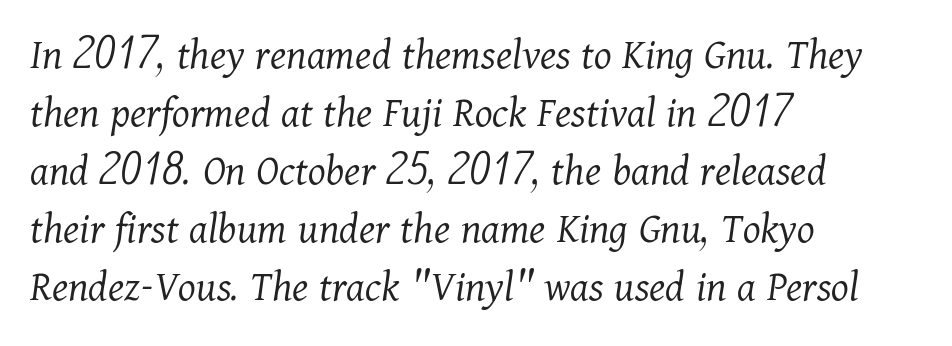
{"serif": "yes", "italic": "yes", "lean": "right", "slant_degrees": 11, "bold": "no", "weight": "light", "width": "normal", "stroke_contrast": "medium", "x_height": "medium", "monospaced": "no", "underline": "no", "align": "left", "line_spacing": "normal", "line_spacing_ratio": 1.29, "letter_spacing": "normal", "letter_spacing_em": 0.0, "glyph_px": 45}
